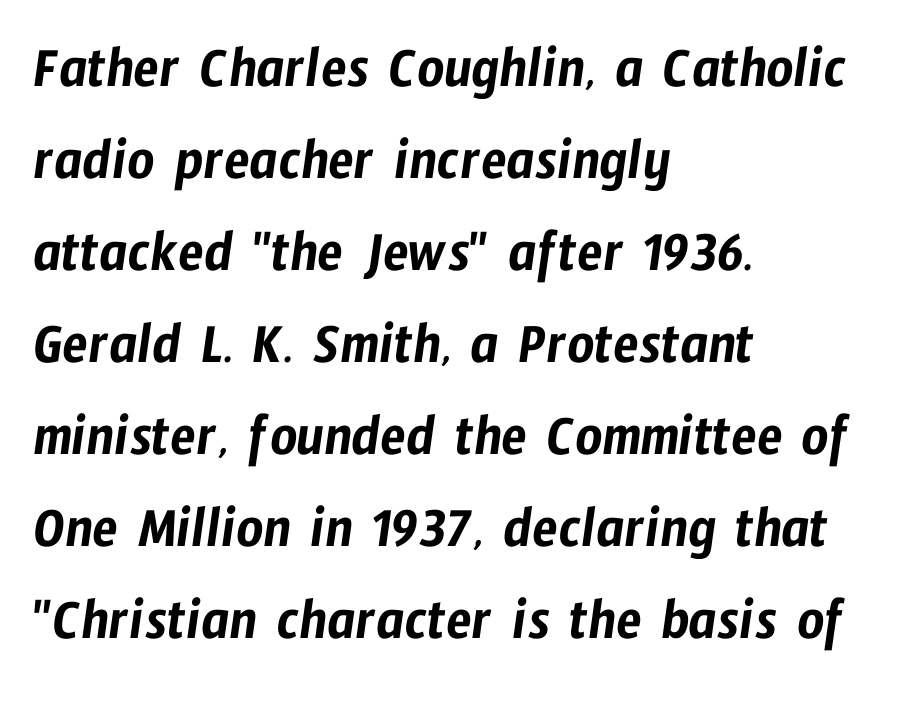
Q: Is the typeface a serif or a sans-serif typeface? A: Sans-serif.
Q: Is the text underlined? A: No.
Q: How is the paragraph aligned? A: Left-aligned.
Q: Is the spacing between letters normal or unusually wide? A: Normal.
Q: Is the spacing between lines tight, normal or loose? A: Normal.
Q: Width (condensed, normal, or wide)? A: Condensed.
Q: Stroke contrast? A: Low.
Q: x-height? A: Medium.
Q: Monospaced? A: No.
